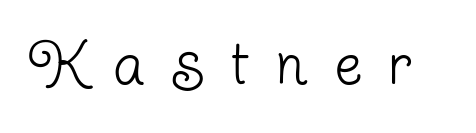
The image shows 60 px regular-weight, condensed serif type, upright; set unusually wide letter spacing (+0.48 em), not underlined; low stroke contrast and a medium x-height.
